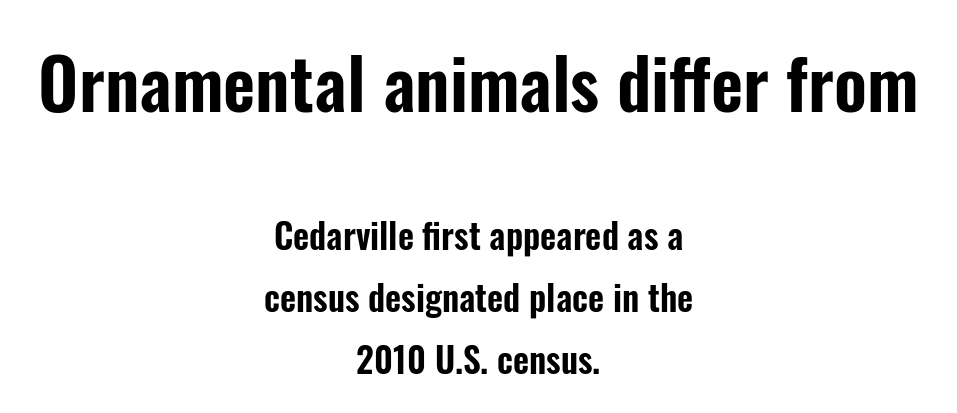
The image shows 70 px condensed sans-serif type, upright; set centered, line spacing 1.77x, normal letter spacing, not underlined; the first (top) block is 2.0x larger; low stroke contrast and a medium x-height.
